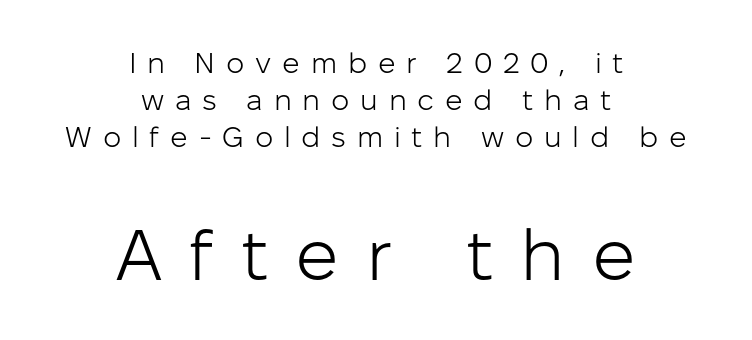
{"serif": "no", "italic": "no", "bold": "no", "weight": "light", "width": "normal", "stroke_contrast": "low", "x_height": "medium", "monospaced": "no", "underline": "no", "align": "center", "line_spacing": "normal", "line_spacing_ratio": 1.28, "letter_spacing": "wide", "letter_spacing_em": 0.37, "larger_block": "second", "size_ratio": 2.48, "glyph_px": 72}
